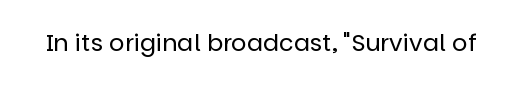
Q: Is the text bold? A: No.
Q: Is the text italic (slanted)? A: No, it is upright.
Q: Is the text underlined? A: No.
Q: Is the spacing between letters normal or unusually wide? A: Normal.
